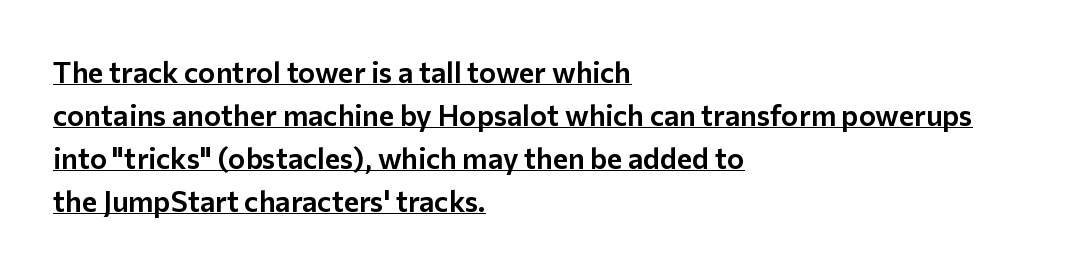
{"serif": "no", "italic": "no", "width": "normal", "stroke_contrast": "low", "x_height": "medium", "monospaced": "no", "underline": "yes", "align": "left", "line_spacing": "normal", "line_spacing_ratio": 1.48, "letter_spacing": "normal", "letter_spacing_em": 0.0, "glyph_px": 29}
